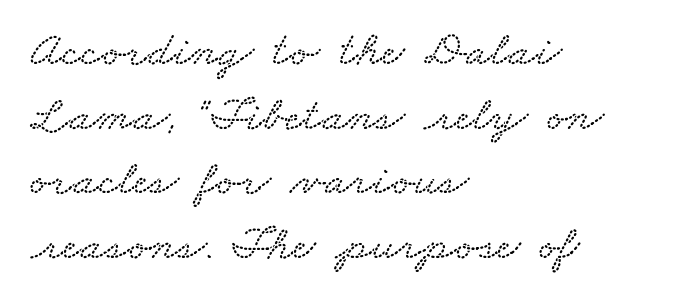
Proportional: the letters do not fall into vertical columns. A typesetter would call this zero additional tracking. Unmarked baselines from the first word to the last. Line spacing here is normal.
